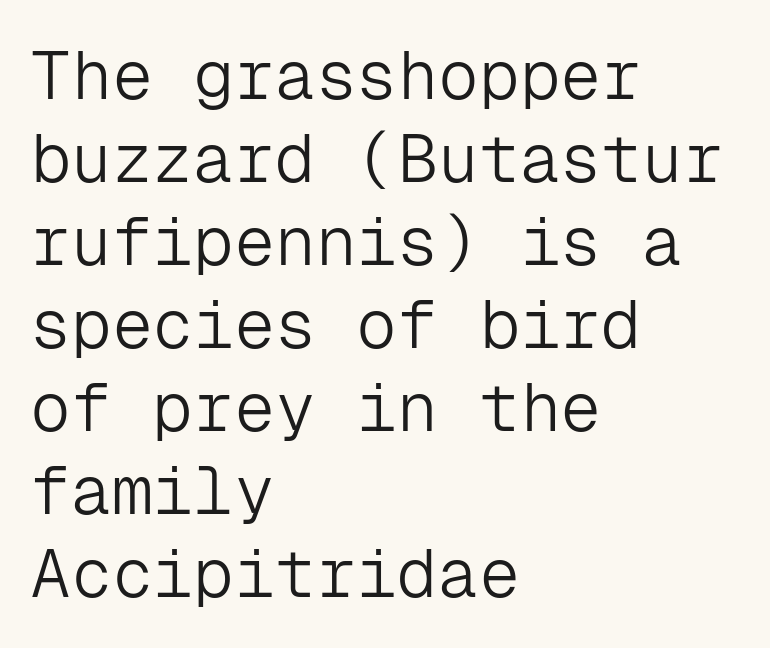
{"serif": "no", "italic": "no", "bold": "no", "weight": "light", "width": "normal", "stroke_contrast": "low", "x_height": "medium", "monospaced": "yes", "underline": "no", "align": "left", "line_spacing_ratio": 1.22, "letter_spacing": "normal", "letter_spacing_em": 0.0, "glyph_px": 68}
